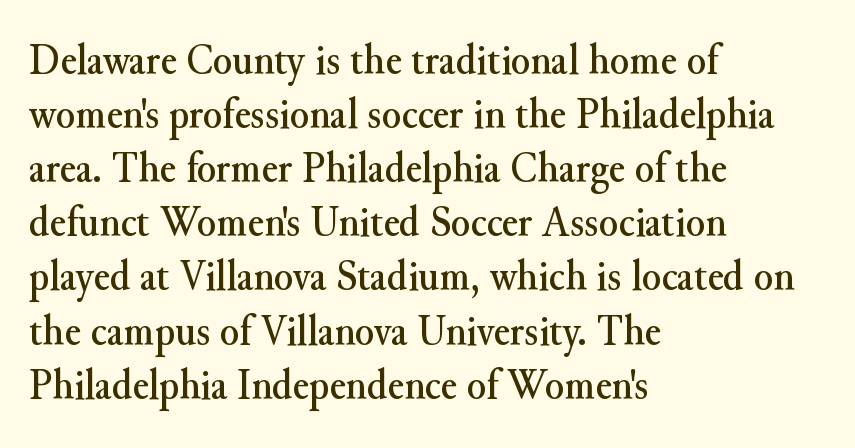
The glyphs in this specimen are seriffed. The rendering anchors every line to the left-hand side. The font's upright variant was chosen for this text. Clear beneath every line of the passage. Observe the ordinary spacing: letters are neighbours, not strangers.
